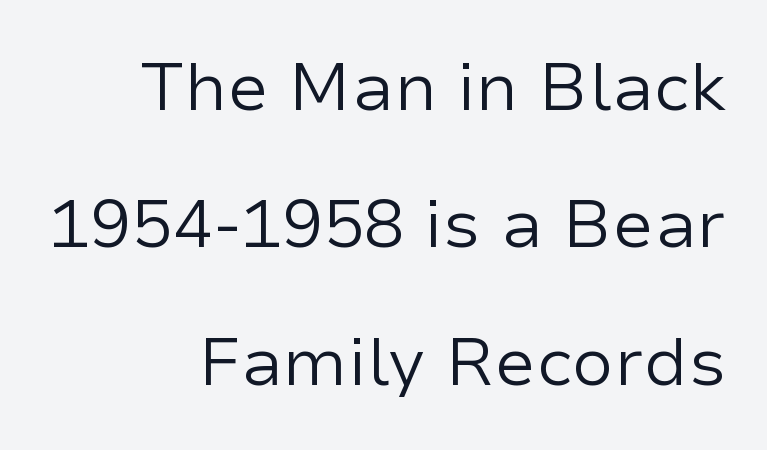
The image shows 68 px regular-weight sans-serif type, upright; set right-aligned, loose line spacing (2.02x), normal letter spacing, not underlined; low stroke contrast and a medium x-height.
